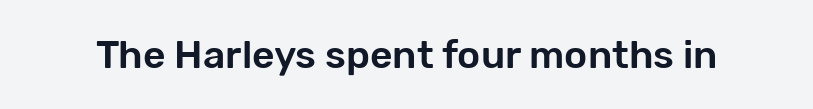
{"serif": "no", "italic": "no", "width": "normal", "stroke_contrast": "low", "x_height": "medium", "monospaced": "no", "underline": "no", "letter_spacing": "normal", "letter_spacing_em": 0.0, "glyph_px": 39}
